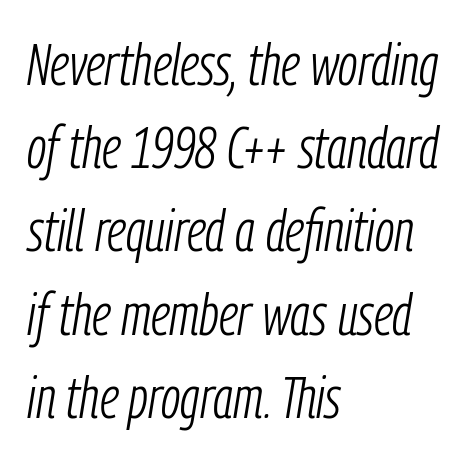
The image shows 59 px light, condensed type, italic (leaning right); set left-aligned, normal line spacing (1.41x), normal letter spacing, not underlined; low stroke contrast and a medium x-height.
